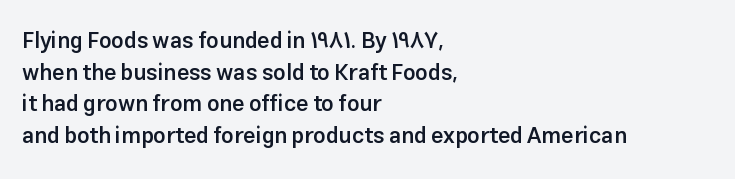
The passage shown stacks its lines at a standard gap. Beneath every word, the page is bare. The compositor pushed each line to the left boundary. Tall strokes in this sample are plumb rather than angled.
